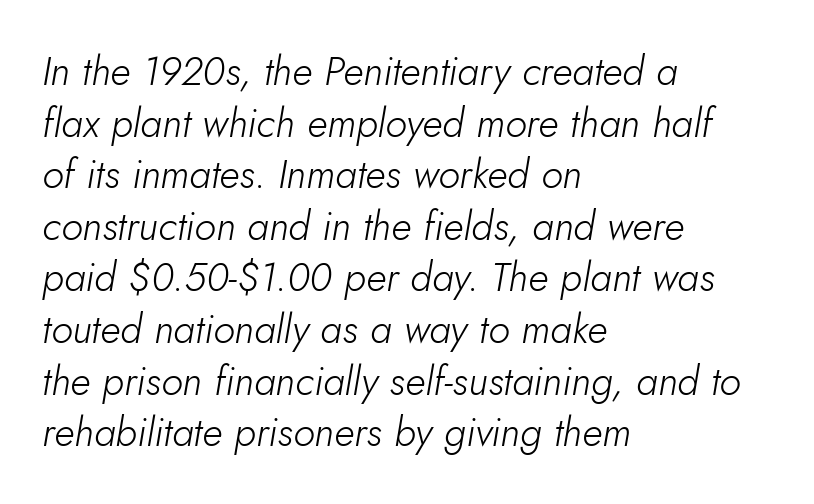
Q: Is the text bold? A: No.
Q: Is the text italic (slanted)? A: Yes, it leans right by about 10 degrees.
Q: Is the text underlined? A: No.
Q: How is the paragraph aligned? A: Left-aligned.
Q: Is the spacing between letters normal or unusually wide? A: Normal.
Q: Is the spacing between lines tight, normal or loose? A: Normal.
Q: Width (condensed, normal, or wide)? A: Normal.
Q: Stroke contrast? A: Low.
Q: x-height? A: Small.
Q: Monospaced? A: No.
